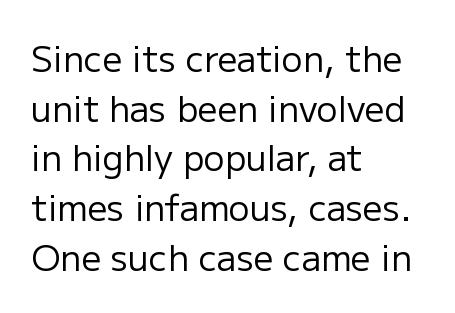
{"serif": "no", "italic": "no", "bold": "no", "weight": "regular", "width": "normal", "stroke_contrast": "low", "x_height": "medium", "monospaced": "no", "underline": "no", "align": "left", "line_spacing": "normal", "line_spacing_ratio": 1.42, "letter_spacing": "normal", "letter_spacing_em": 0.0, "glyph_px": 35}
